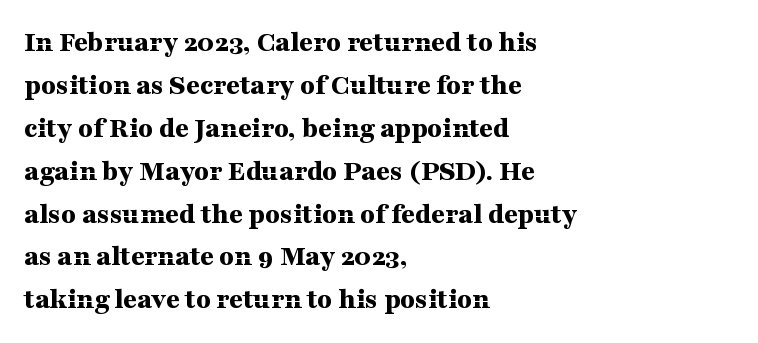
The image shows 30 px bold, wide serif type, upright; set left-aligned, normal line spacing (1.43x), normal letter spacing, not underlined; medium stroke contrast and a medium x-height.
